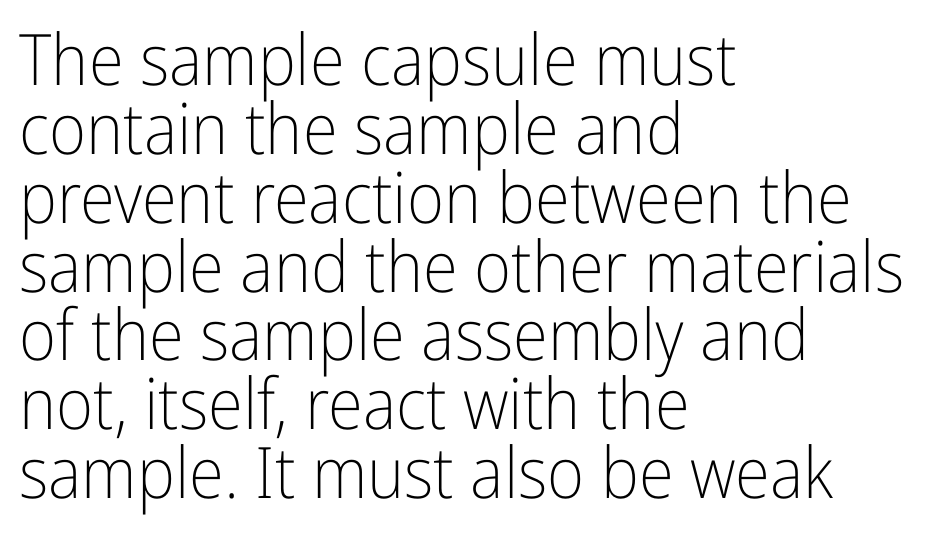
The image shows 71 px light, condensed sans-serif type, upright; set left-aligned, tight line spacing (0.97x), normal letter spacing, not underlined; low stroke contrast and a medium x-height.
